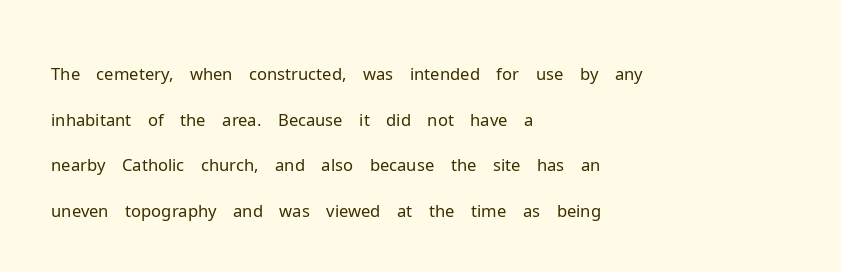
{"serif": "no", "italic": "no", "bold": "no", "weight": "light", "width": "normal", "stroke_contrast": "low", "x_height": "medium", "monospaced": "no", "underline": "no", "align": "left", "line_spacing": "normal", "line_spacing_ratio": 1.34, "letter_spacing": "normal", "letter_spacing_em": 0.0, "glyph_px": 34}
